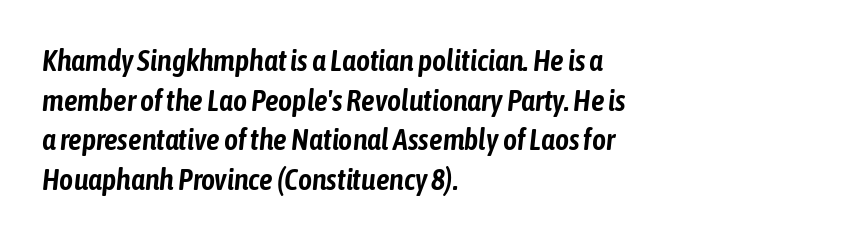
{"italic": "yes", "lean": "right", "slant_degrees": 6, "width": "condensed", "stroke_contrast": "low", "x_height": "medium", "monospaced": "no", "underline": "no", "align": "left", "line_spacing": "normal", "line_spacing_ratio": 1.32, "letter_spacing": "normal", "letter_spacing_em": 0.0, "glyph_px": 30}
